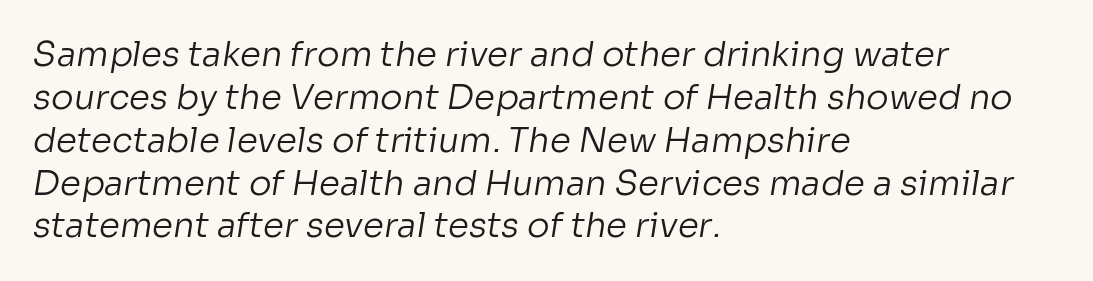
Q: Is the text bold? A: No.
Q: Is the typeface a serif or a sans-serif typeface? A: Sans-serif.
Q: Is the text underlined? A: No.
Q: How is the paragraph aligned? A: Left-aligned.
Q: Is the spacing between letters normal or unusually wide? A: Normal.
Q: Is the spacing between lines tight, normal or loose? A: Normal.
Q: Width (condensed, normal, or wide)? A: Normal.
Q: Stroke contrast? A: Low.
Q: x-height? A: Medium.
Q: Monospaced? A: No.
